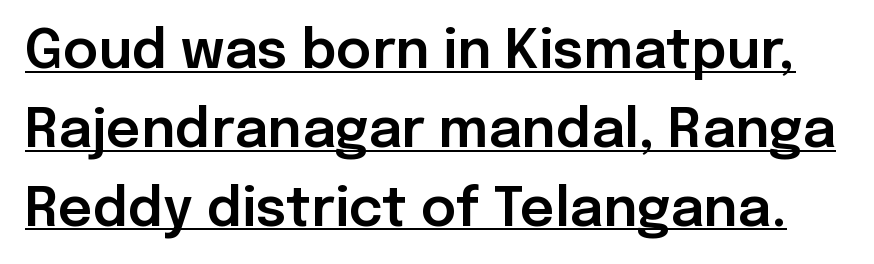
The image shows 54 px sans-serif type, upright; set normal line spacing (1.46x), normal letter spacing, underlined; low stroke contrast and a medium x-height.
